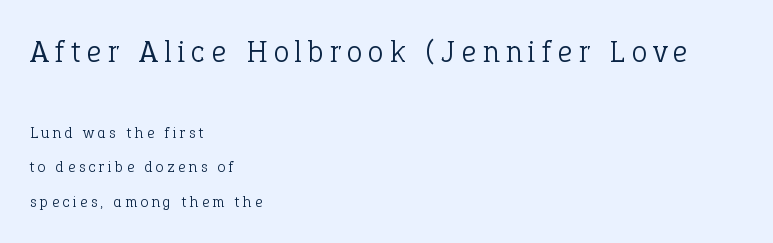
Q: Is the text bold? A: No.
Q: Is the text italic (slanted)? A: No, it is upright.
Q: Is the typeface a serif or a sans-serif typeface? A: Serif.
Q: Is the text underlined? A: No.
Q: How is the paragraph aligned? A: Left-aligned.
Q: Is the spacing between letters normal or unusually wide? A: Unusually wide.
Q: Is the spacing between lines tight, normal or loose? A: Loose.
Q: Which block of text is set in a larger size, the first (top) or the second (bottom)? A: The first (top) one.
Q: Width (condensed, normal, or wide)? A: Normal.
Q: Stroke contrast? A: Low.
Q: x-height? A: Medium.
Q: Monospaced? A: No.
